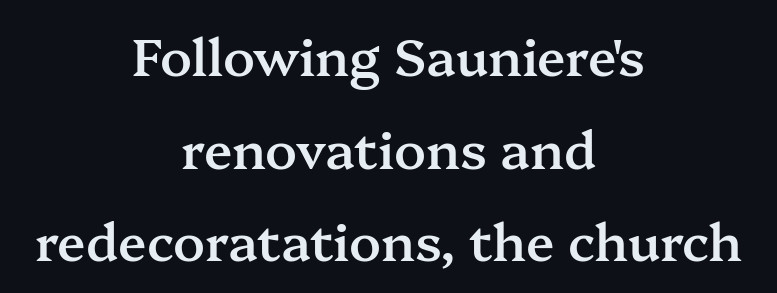
You could call the tracking neutral — neither tight nor loose. Rule under the text: the space is simply empty. This is roman type, the default non-slanted kind. Typeset on center — no edge is straight. The type family on display is of the serif kind.
